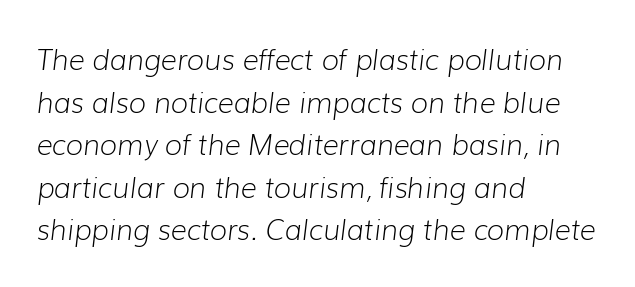
The image shows 28 px light type, italic (leaning right); set left-aligned, normal line spacing (1.52x), normal letter spacing, not underlined; low stroke contrast and a medium x-height.
